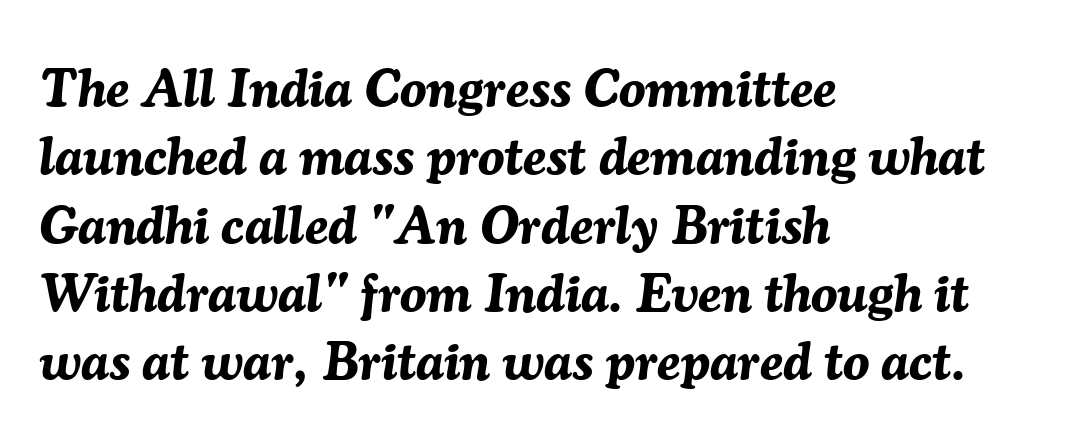
These lines are rendered in a variable-pitch font. What stands out about the letter spacing? Nothing — it is the standard amount. Layout note: lines flush left. A typesetter would call this leading conventional body-copy spacing.
